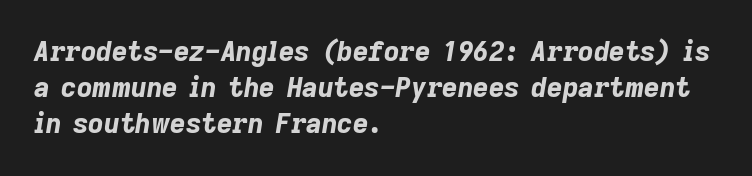
Q: Is the text bold? A: Yes.
Q: Is the text italic (slanted)? A: Yes, it leans right by about 9 degrees.
Q: Is the text underlined? A: No.
Q: How is the paragraph aligned? A: Left-aligned.
Q: Is the spacing between letters normal or unusually wide? A: Normal.
Q: Is the spacing between lines tight, normal or loose? A: Normal.
